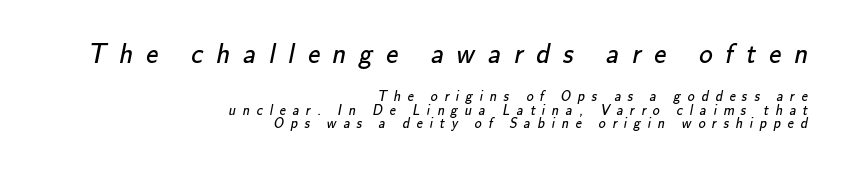
{"bold": "no", "underline": "no", "align": "right", "line_spacing": "tight", "line_spacing_ratio": 0.98, "letter_spacing": "wide", "letter_spacing_em": 0.48, "larger_block": "first", "size_ratio": 1.93, "glyph_px": 27}
